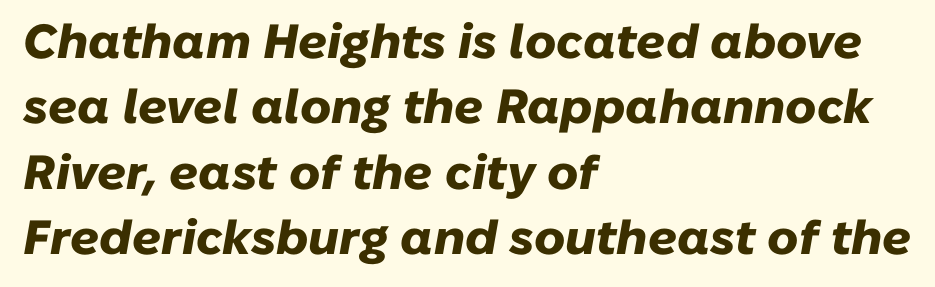
The image shows 48 px heavy type, italic (leaning right); set left-aligned, normal line spacing (1.36x), normal letter spacing, not underlined; low stroke contrast and a medium x-height.
